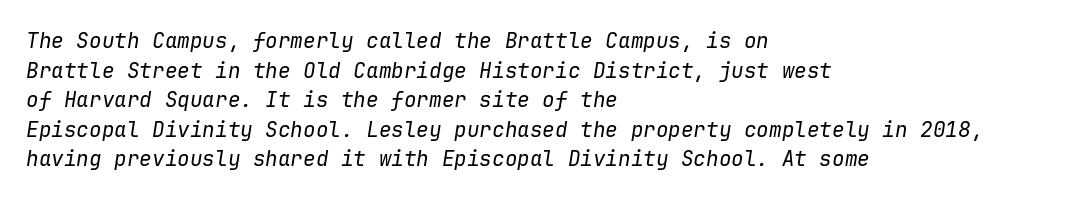
{"italic": "yes", "lean": "right", "slant_degrees": 9, "bold": "no", "underline": "no", "align": "left", "line_spacing": "normal", "line_spacing_ratio": 1.41, "letter_spacing": "normal", "letter_spacing_em": 0.0, "glyph_px": 21}
